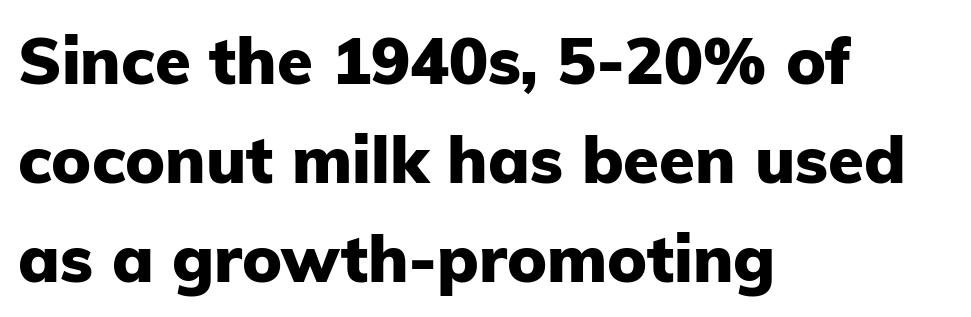
Q: Is the text bold? A: Yes.
Q: Is the text italic (slanted)? A: No, it is upright.
Q: Is the typeface a serif or a sans-serif typeface? A: Sans-serif.
Q: Is the text underlined? A: No.
Q: How is the paragraph aligned? A: Left-aligned.
Q: Is the spacing between letters normal or unusually wide? A: Normal.
Q: Is the spacing between lines tight, normal or loose? A: Normal.
Q: Width (condensed, normal, or wide)? A: Normal.
Q: Stroke contrast? A: Low.
Q: x-height? A: Medium.
Q: Monospaced? A: No.
